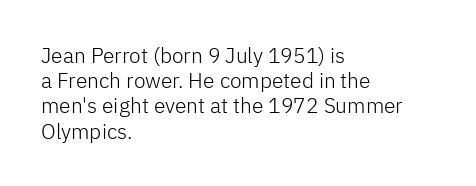
The letterforms sit shoulder to shoulder at normal distance. Typeset ragged right — the left edge is the straight one. The lettering holds an erect, upright posture throughout. Vertical stems look standard width or narrower in stroke. Beneath every word, the page is bare.
